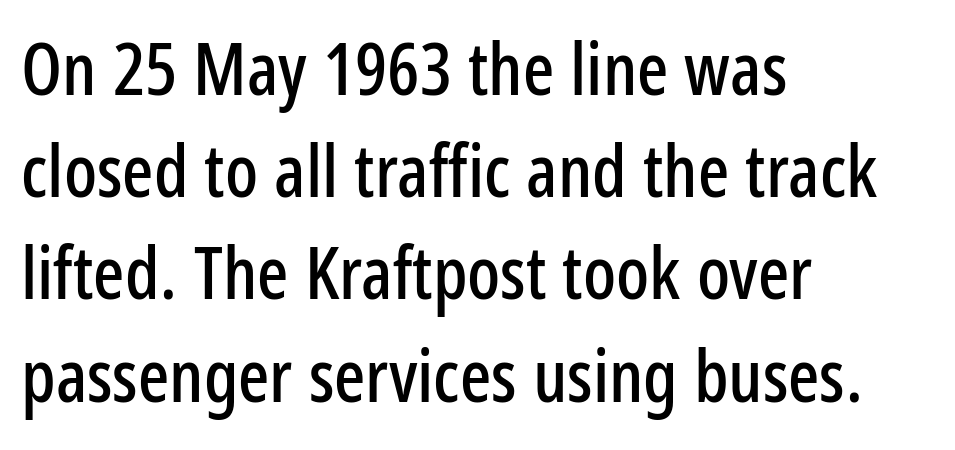
The image shows 73 px condensed sans-serif type, upright; set left-aligned, normal line spacing (1.4x), normal letter spacing, not underlined; low stroke contrast and a medium x-height.
